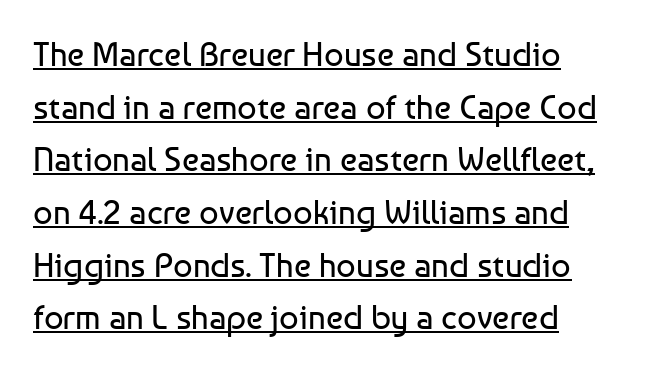
Q: Is the text bold? A: No.
Q: Is the text italic (slanted)? A: No, it is upright.
Q: Is the typeface a serif or a sans-serif typeface? A: Sans-serif.
Q: Is the text underlined? A: Yes.
Q: How is the paragraph aligned? A: Left-aligned.
Q: Is the spacing between letters normal or unusually wide? A: Normal.
Q: Is the spacing between lines tight, normal or loose? A: Normal.
Q: Width (condensed, normal, or wide)? A: Normal.
Q: Stroke contrast? A: Low.
Q: x-height? A: Medium.
Q: Monospaced? A: No.
